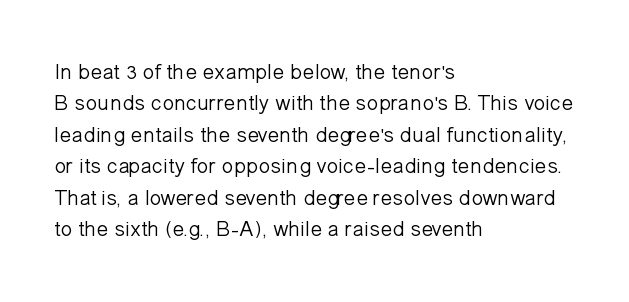
The image shows 22 px text type, upright; set left-aligned, normal line spacing (1.43x), normal letter spacing, not underlined.
